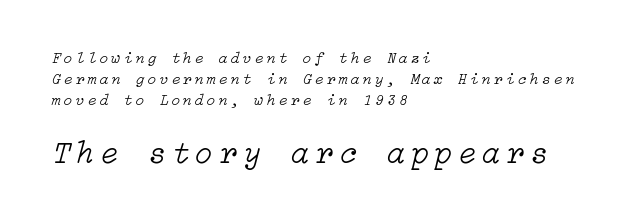
Q: Is the text bold? A: No.
Q: Is the text italic (slanted)? A: Yes, it leans right by about 15 degrees.
Q: Is the text underlined? A: No.
Q: How is the paragraph aligned? A: Left-aligned.
Q: Is the spacing between letters normal or unusually wide? A: Unusually wide.
Q: Is the spacing between lines tight, normal or loose? A: Normal.
Q: Which block of text is set in a larger size, the first (top) or the second (bottom)? A: The second (bottom) one.
Q: Width (condensed, normal, or wide)? A: Normal.
Q: Stroke contrast? A: Low.
Q: x-height? A: Medium.
